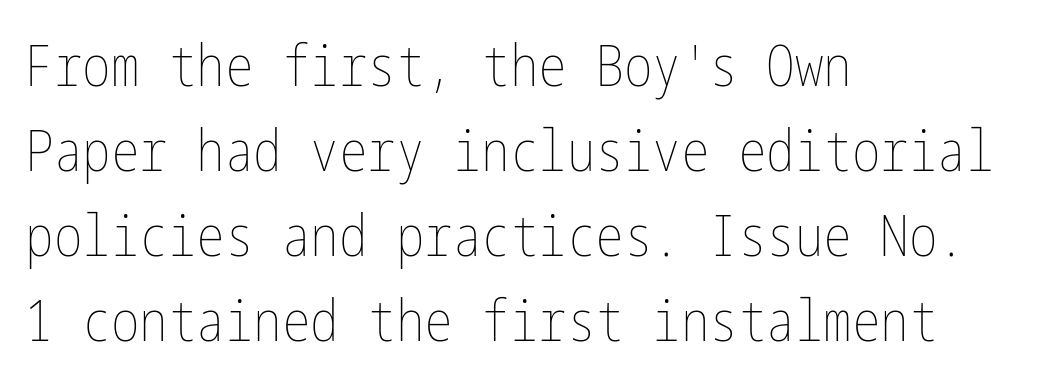
{"italic": "no", "bold": "no", "weight": "thin", "width": "condensed", "stroke_contrast": "low", "x_height": "medium", "underline": "no", "align": "left", "line_spacing": "normal", "line_spacing_ratio": 1.49, "letter_spacing": "normal", "letter_spacing_em": 0.0, "glyph_px": 57}
